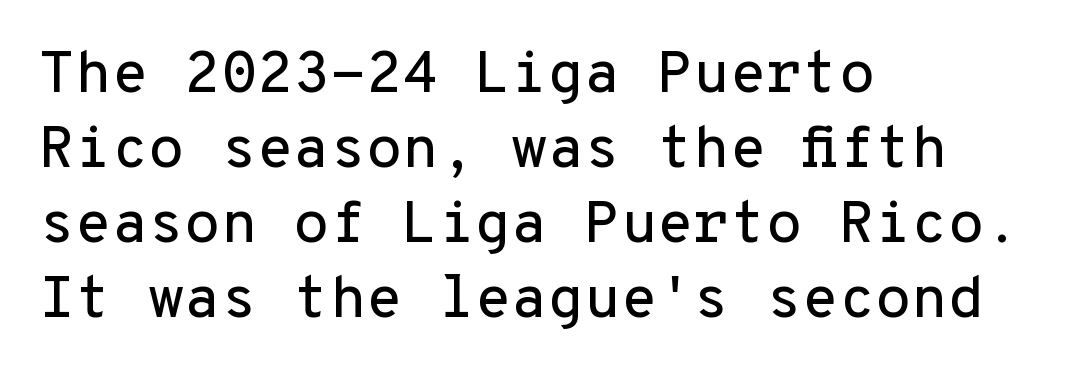
The image shows 59 px sans-serif type, upright, monospaced; set left-aligned, normal line spacing (1.27x), normal letter spacing, not underlined; low stroke contrast and a medium x-height.
